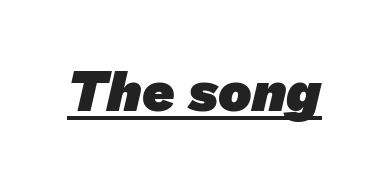
{"serif": "no", "bold": "yes", "weight": "heavy", "width": "normal", "stroke_contrast": "low", "x_height": "medium", "monospaced": "no", "underline": "yes", "letter_spacing": "normal", "letter_spacing_em": 0.0, "glyph_px": 56}
